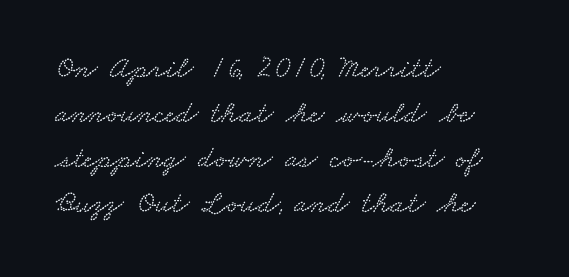
Q: Is the text underlined? A: No.
Q: How is the paragraph aligned? A: Left-aligned.
Q: Is the spacing between letters normal or unusually wide? A: Normal.
Q: Is the spacing between lines tight, normal or loose? A: Normal.
Q: Width (condensed, normal, or wide)? A: Wide.
Q: Stroke contrast? A: Low.
Q: x-height? A: Small.
Q: Monospaced? A: No.
